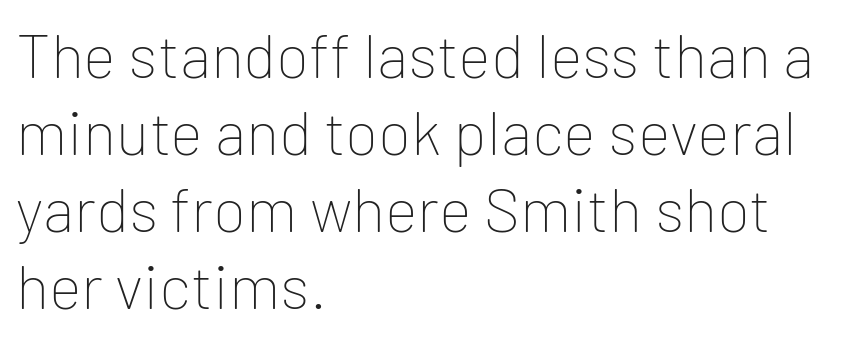
Q: Is the text bold? A: No.
Q: Is the text italic (slanted)? A: No, it is upright.
Q: Is the typeface a serif or a sans-serif typeface? A: Sans-serif.
Q: Is the text underlined? A: No.
Q: How is the paragraph aligned? A: Left-aligned.
Q: Is the spacing between letters normal or unusually wide? A: Normal.
Q: Width (condensed, normal, or wide)? A: Normal.
Q: Stroke contrast? A: Low.
Q: x-height? A: Medium.
Q: Monospaced? A: No.
